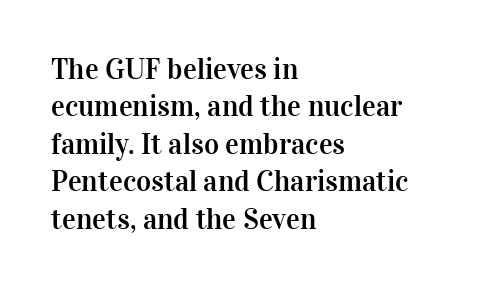
Q: Is the text italic (slanted)? A: No, it is upright.
Q: Is the typeface a serif or a sans-serif typeface? A: Serif.
Q: Is the text underlined? A: No.
Q: How is the paragraph aligned? A: Left-aligned.
Q: Is the spacing between letters normal or unusually wide? A: Normal.
Q: Is the spacing between lines tight, normal or loose? A: Normal.
Q: Width (condensed, normal, or wide)? A: Normal.
Q: Stroke contrast? A: High.
Q: x-height? A: Medium.
Q: Monospaced? A: No.
